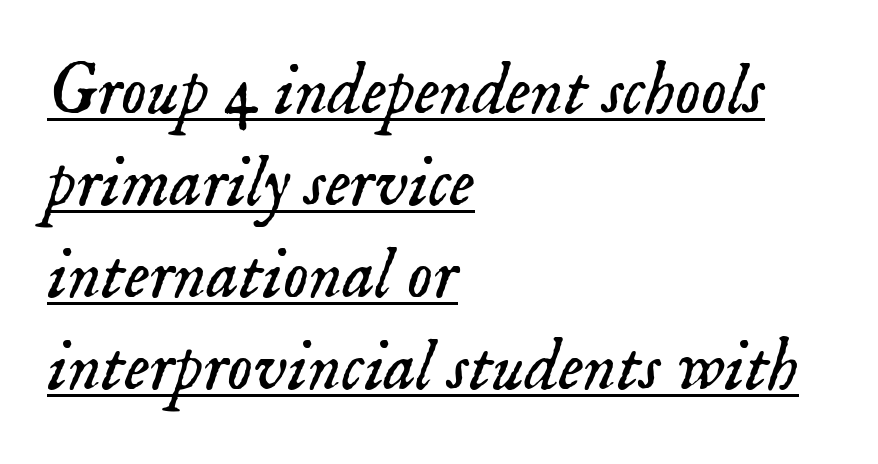
Q: Is the text bold? A: No.
Q: Is the text italic (slanted)? A: Yes, it leans right by about 18 degrees.
Q: Is the typeface a serif or a sans-serif typeface? A: Serif.
Q: Is the text underlined? A: Yes.
Q: How is the paragraph aligned? A: Left-aligned.
Q: Is the spacing between letters normal or unusually wide? A: Normal.
Q: Is the spacing between lines tight, normal or loose? A: Normal.
Q: Width (condensed, normal, or wide)? A: Normal.
Q: Stroke contrast? A: Low.
Q: x-height? A: Small.
Q: Monospaced? A: No.
